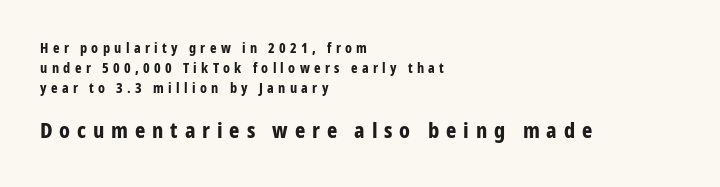
The line-height multiplier appears to be the usual default. This sample uses expanded letter spacing, leaving extra air between glyphs. Small over large — that's the arrangement of the two blocks here. Posture: vertical. A dark, heavy texture on the line: the type is bold.
